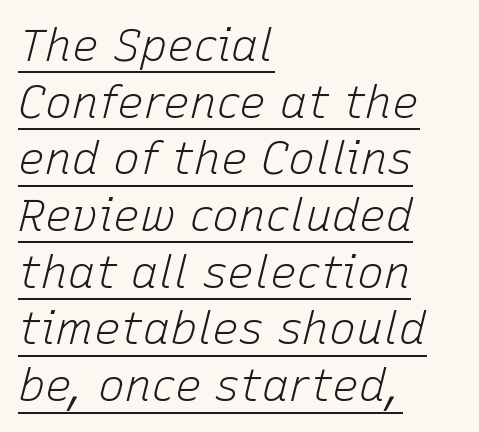
The image shows 45 px light type, italic (leaning right); set left-aligned, normal line spacing (1.26x), normal letter spacing, underlined; low stroke contrast and a medium x-height.
